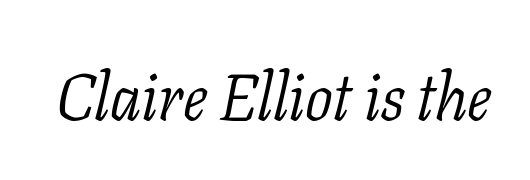
{"serif": "yes", "italic": "yes", "lean": "right", "slant_degrees": 11, "bold": "no", "weight": "light", "width": "normal", "stroke_contrast": "low", "x_height": "medium", "monospaced": "no", "underline": "no", "letter_spacing": "normal", "letter_spacing_em": 0.0, "glyph_px": 65}
